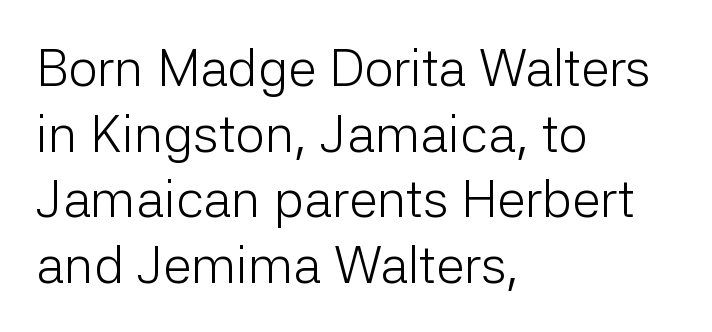
{"serif": "no", "italic": "no", "bold": "no", "weight": "light", "width": "normal", "stroke_contrast": "low", "x_height": "medium", "monospaced": "no", "underline": "no", "align": "left", "line_spacing": "normal", "line_spacing_ratio": 1.26, "letter_spacing": "normal", "letter_spacing_em": 0.0, "glyph_px": 52}
